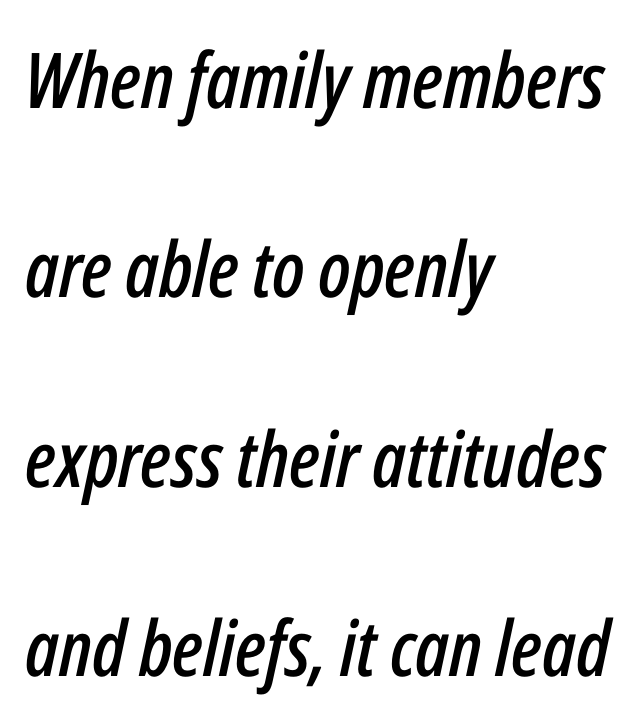
The image shows 77 px condensed type, italic (leaning right); set left-aligned, loose line spacing (2.46x), normal letter spacing, not underlined; low stroke contrast and a medium x-height.
